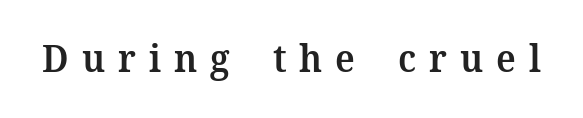
{"serif": "yes", "italic": "no", "bold": "semi", "weight": "semibold", "width": "normal", "stroke_contrast": "medium", "x_height": "medium", "monospaced": "no", "underline": "no", "letter_spacing": "wide", "letter_spacing_em": 0.34, "glyph_px": 38}
